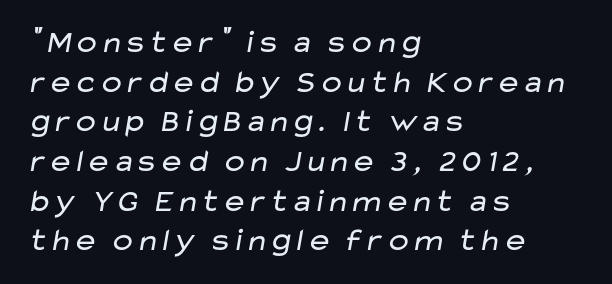
The image shows 32 px regular-weight, wide sans-serif type; set left-aligned, line spacing 1.24x, normal letter spacing, not underlined; low stroke contrast and a medium x-height.
